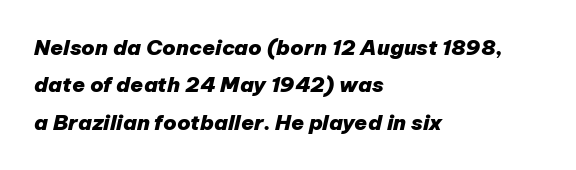
The image shows 21 px bold type, italic (leaning right); set left-aligned, line spacing 1.78x, normal letter spacing, not underlined.
